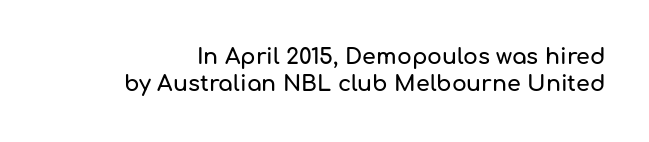
There is no visible air inserted between adjacent glyphs. Clear beneath every line of the passage. In terms of posture, this sample is upright.
